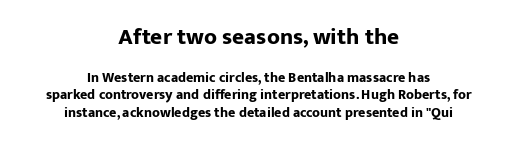
{"italic": "no", "bold": "yes", "underline": "no", "align": "center", "line_spacing": "normal", "line_spacing_ratio": 1.27, "letter_spacing": "normal", "letter_spacing_em": 0.0, "larger_block": "first", "size_ratio": 1.64, "glyph_px": 23}
